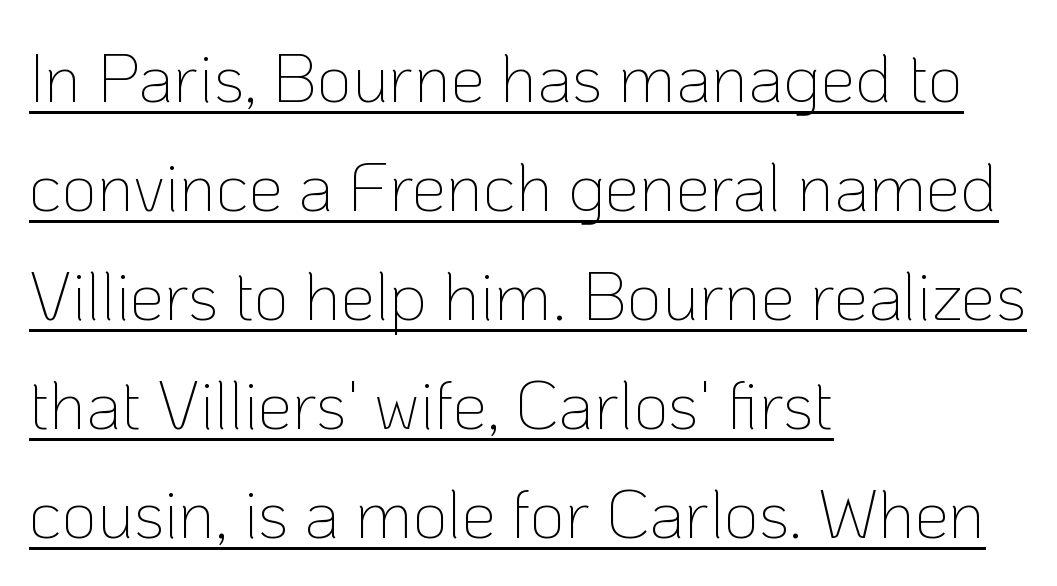
{"serif": "no", "italic": "no", "bold": "no", "weight": "thin", "width": "normal", "stroke_contrast": "low", "x_height": "medium", "monospaced": "no", "underline": "yes", "align": "left", "line_spacing": "normal", "line_spacing_ratio": 1.58, "letter_spacing": "normal", "letter_spacing_em": 0.0, "glyph_px": 69}
